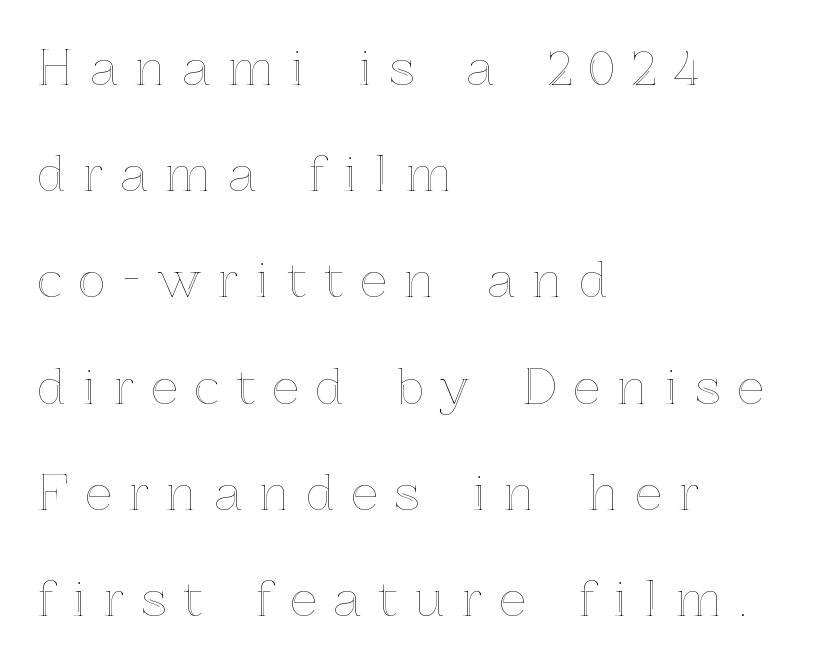
Q: Is the text italic (slanted)? A: No, it is upright.
Q: Is the text underlined? A: No.
Q: How is the paragraph aligned? A: Left-aligned.
Q: Is the spacing between letters normal or unusually wide? A: Unusually wide.
Q: Is the spacing between lines tight, normal or loose? A: Loose.
Q: Width (condensed, normal, or wide)? A: Normal.
Q: x-height? A: Medium.
Q: Monospaced? A: No.
